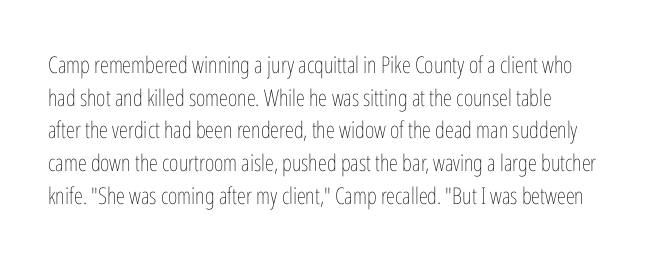
{"italic": "no", "bold": "no", "underline": "no", "line_spacing": "normal", "line_spacing_ratio": 1.42, "letter_spacing": "normal", "letter_spacing_em": 0.0, "glyph_px": 23}
